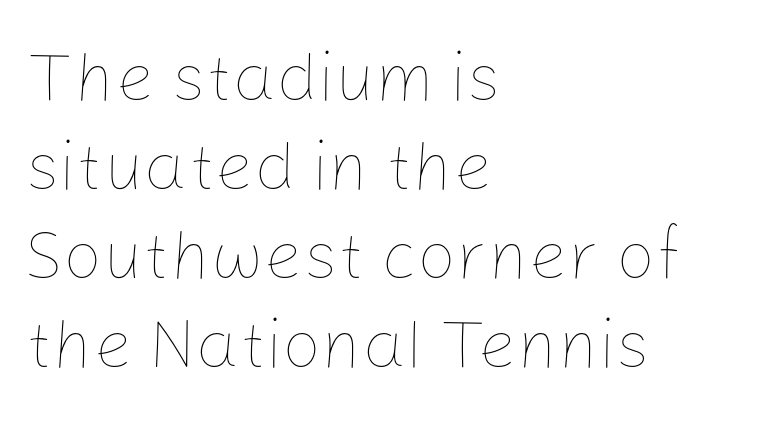
Spacing verdict: proportional, widths tailored to each character. Words float on clear page, feet unadorned. Notice how the passage keeps a crisp vertical edge on the left only. The type is set solid horizontally, with unmodified tracking. Ascenders rise straight up at ninety degrees.
